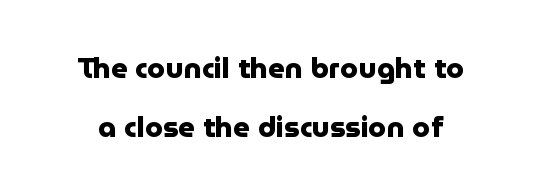
{"serif": "no", "italic": "no", "bold": "yes", "weight": "heavy", "width": "normal", "stroke_contrast": "low", "x_height": "medium", "monospaced": "no", "underline": "no", "line_spacing": "loose", "line_spacing_ratio": 2.02, "letter_spacing": "normal", "letter_spacing_em": 0.0, "glyph_px": 29}
